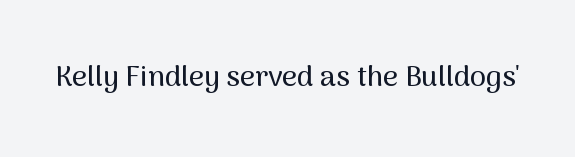
{"serif": "no", "italic": "no", "width": "normal", "stroke_contrast": "medium", "x_height": "medium", "monospaced": "no", "underline": "no", "letter_spacing": "normal", "letter_spacing_em": 0.0, "glyph_px": 29}
